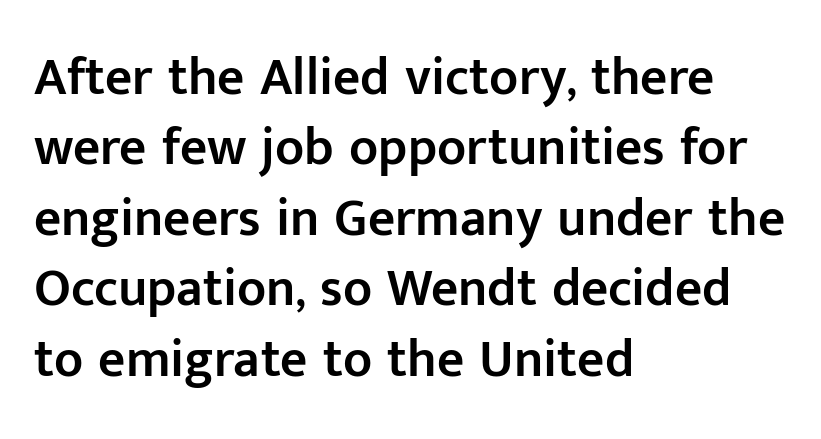
Casual observation: everything's shoved over to the left. When letters stand straight like this, we call the style roman or upright. Honestly, the row spacing looks completely unremarkable. This sample uses plain, unmodified letter spacing. The typesetting leans somewhat heavy: a semibold.
